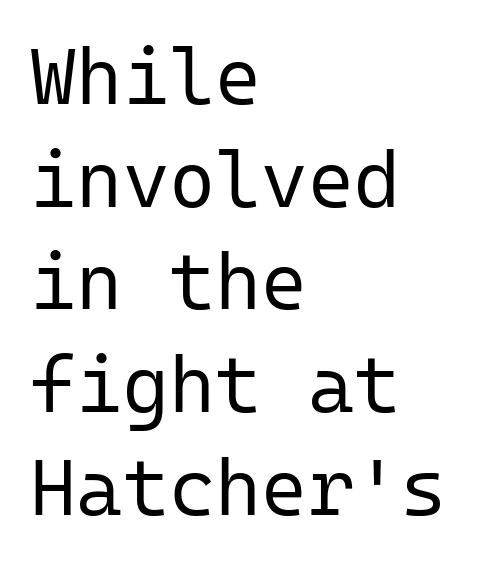
Descenders hang freely into open space. Is this a sans? Yes — the strokes have no serifs. The font's upright variant was chosen for this text. Baseline-to-baseline distance is the conventional proportion of letter height.
